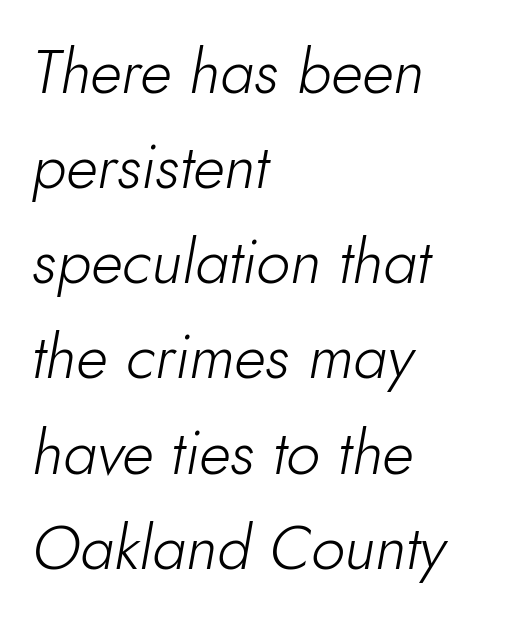
{"italic": "yes", "lean": "right", "slant_degrees": 10, "bold": "no", "weight": "light", "width": "normal", "stroke_contrast": "low", "x_height": "small", "monospaced": "no", "underline": "no", "align": "left", "line_spacing": "normal", "line_spacing_ratio": 1.56, "letter_spacing": "normal", "letter_spacing_em": 0.0, "glyph_px": 61}
